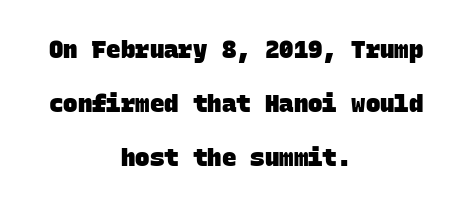
{"bold": "yes", "underline": "no", "align": "center", "line_spacing": "loose", "line_spacing_ratio": 2.25, "letter_spacing": "normal", "letter_spacing_em": 0.0, "glyph_px": 24}
